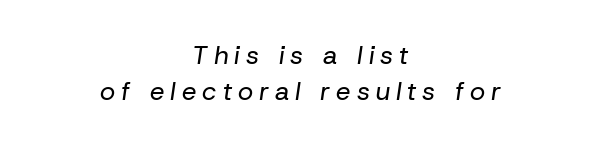
The image shows 26 px text type, italic (leaning right); set centered, normal line spacing (1.39x), unusually wide letter spacing (+0.23 em), not underlined.
